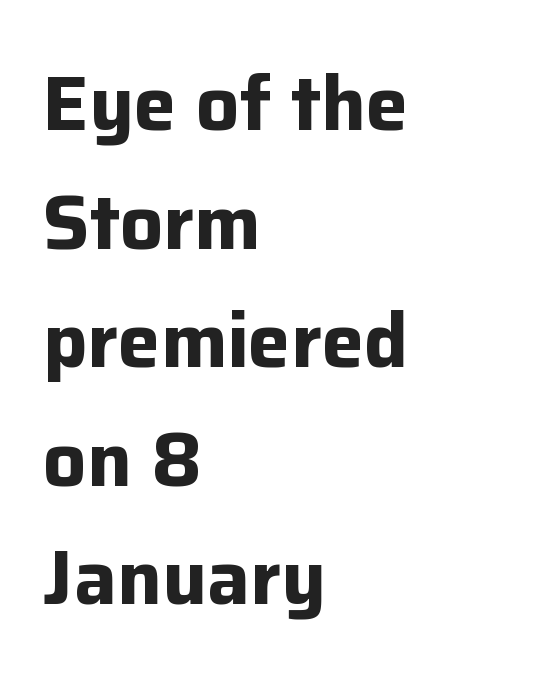
The image shows 76 px bold sans-serif type, upright; set left-aligned, normal line spacing (1.56x), normal letter spacing, not underlined; low stroke contrast and a medium x-height.
